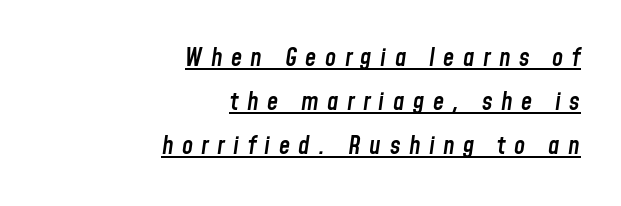
{"italic": "yes", "lean": "right", "slant_degrees": 8, "bold": "semi", "underline": "yes", "align": "right", "line_spacing_ratio": 1.76, "letter_spacing": "wide", "letter_spacing_em": 0.34, "glyph_px": 25}
